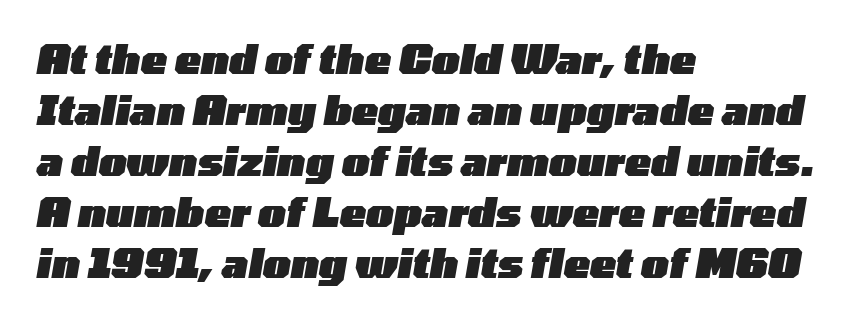
{"italic": "yes", "lean": "right", "slant_degrees": 10, "bold": "yes", "weight": "heavy", "width": "wide", "stroke_contrast": "low", "x_height": "medium", "monospaced": "no", "underline": "no", "align": "left", "line_spacing": "normal", "line_spacing_ratio": 1.31, "letter_spacing": "normal", "letter_spacing_em": 0.0, "glyph_px": 39}
